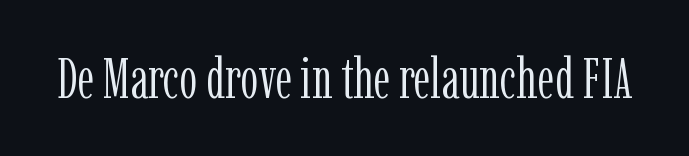
The image shows 57 px light, condensed serif type, upright; set normal letter spacing, not underlined; low stroke contrast and a medium x-height.
